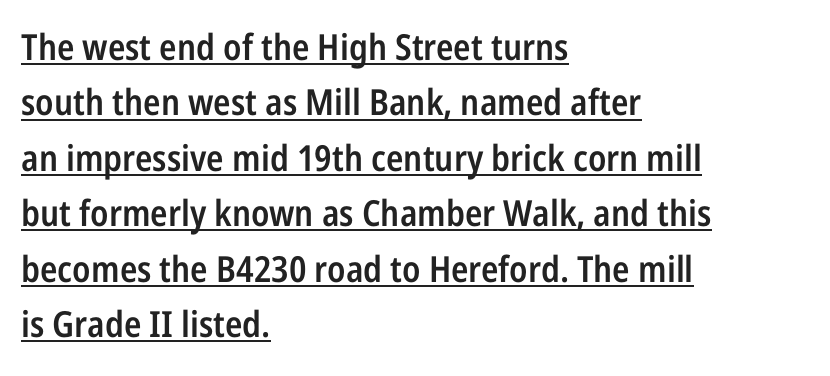
Q: Is the text bold? A: Semi-bold.
Q: Is the text italic (slanted)? A: No, it is upright.
Q: Is the typeface a serif or a sans-serif typeface? A: Sans-serif.
Q: Is the text underlined? A: Yes.
Q: How is the paragraph aligned? A: Left-aligned.
Q: Is the spacing between letters normal or unusually wide? A: Normal.
Q: Is the spacing between lines tight, normal or loose? A: Normal.
Q: Width (condensed, normal, or wide)? A: Condensed.
Q: Stroke contrast? A: Low.
Q: x-height? A: Medium.
Q: Monospaced? A: No.
